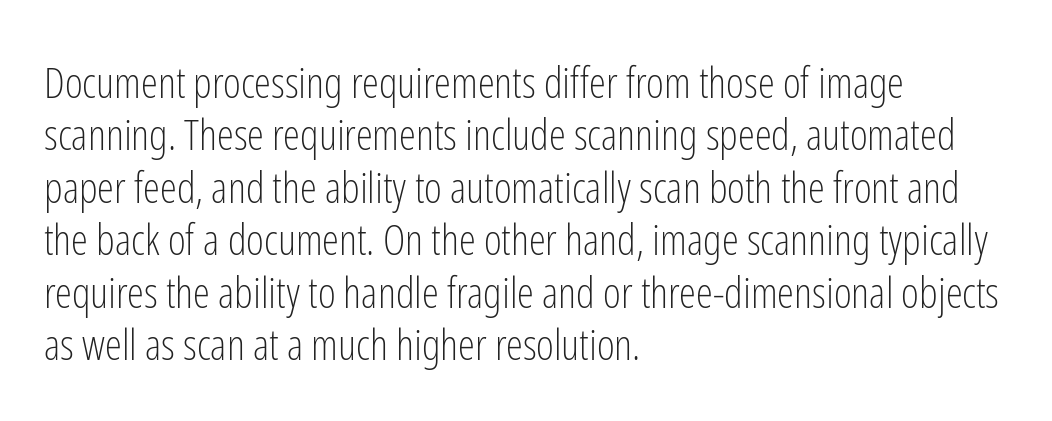
Q: Is the text bold? A: No.
Q: Is the text italic (slanted)? A: No, it is upright.
Q: Is the typeface a serif or a sans-serif typeface? A: Sans-serif.
Q: Is the text underlined? A: No.
Q: How is the paragraph aligned? A: Left-aligned.
Q: Is the spacing between letters normal or unusually wide? A: Normal.
Q: Width (condensed, normal, or wide)? A: Condensed.
Q: Stroke contrast? A: Low.
Q: x-height? A: Medium.
Q: Monospaced? A: No.
